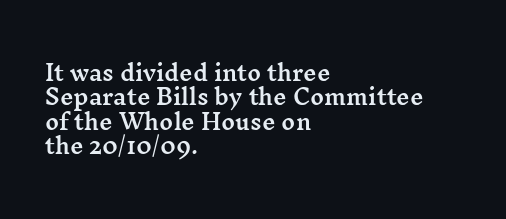
The image shows 21 px text type, upright; set left-aligned, line spacing 1.16x, normal letter spacing, not underlined.
